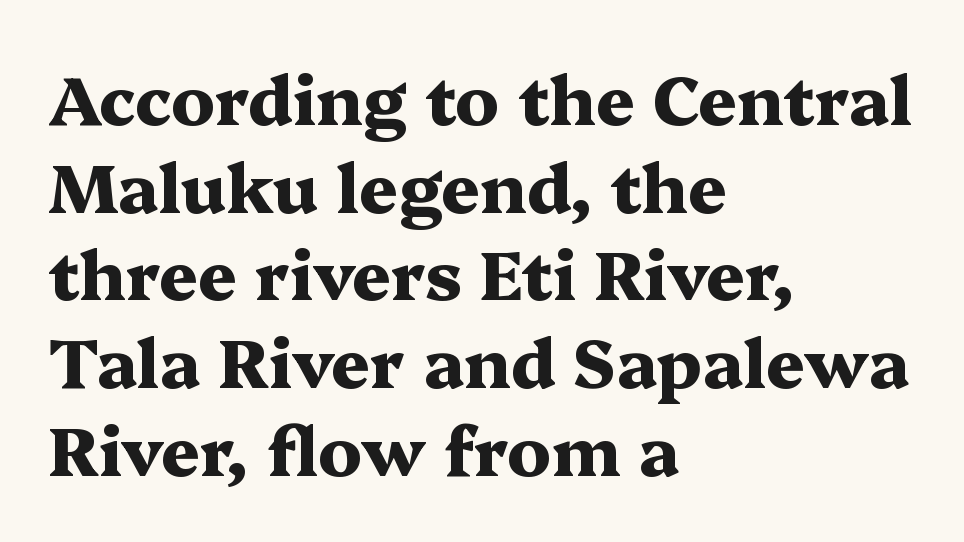
Ascenders rise straight up at ninety degrees. A classic flush-left, rag-right setting is used for this passage. Proportional: the letters do not fall into vertical columns. Letters rest on an invisible, unmarked baseline.
